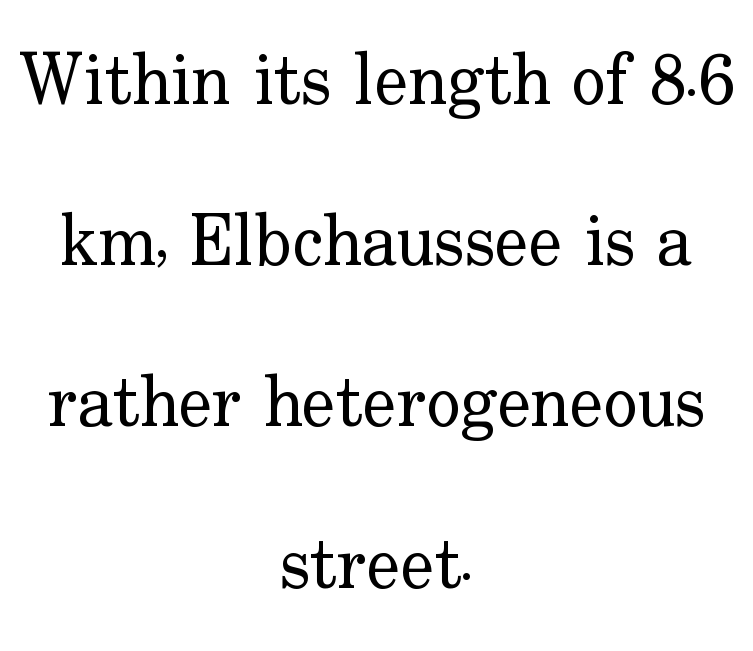
Regarding leading, the lines here are spaced well apart. Leftover space on each line is divided equally before and after the words. There is no visible air inserted between adjacent glyphs. Unlike italic type, these characters show no tilt at all. Each letter's strokes conclude with small projecting serifs. Plain, unruled lines of type.
